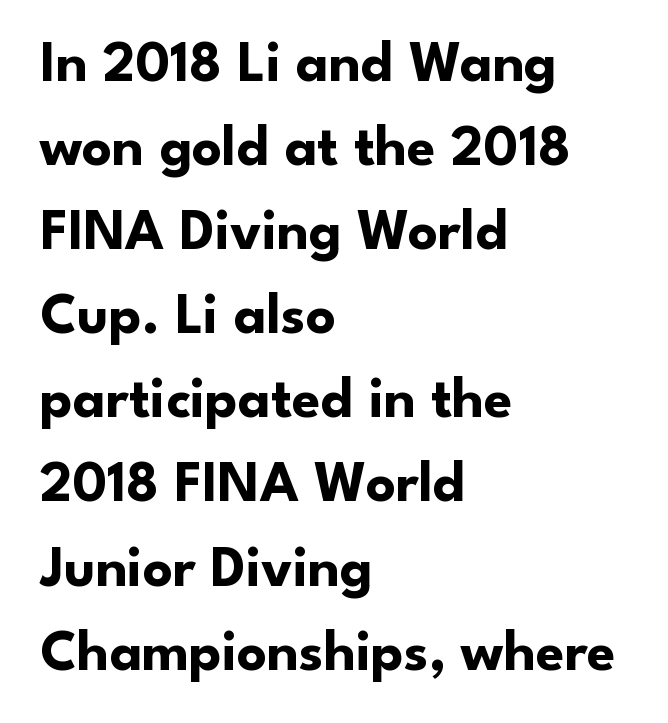
Q: Is the text bold? A: Yes.
Q: Is the text italic (slanted)? A: No, it is upright.
Q: Is the typeface a serif or a sans-serif typeface? A: Sans-serif.
Q: Is the text underlined? A: No.
Q: How is the paragraph aligned? A: Left-aligned.
Q: Is the spacing between letters normal or unusually wide? A: Normal.
Q: Is the spacing between lines tight, normal or loose? A: Normal.
Q: Width (condensed, normal, or wide)? A: Normal.
Q: Stroke contrast? A: Low.
Q: x-height? A: Small.
Q: Monospaced? A: No.
